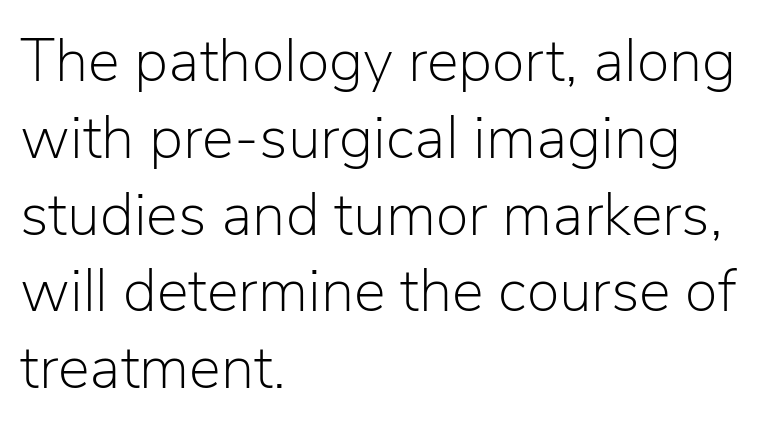
Heft: none added — not bold. Does the lettering tilt? It doesn't — this is upright. A sans-serif font was chosen for this passage. Varying glyph widths throughout — classic text-font behaviour.
